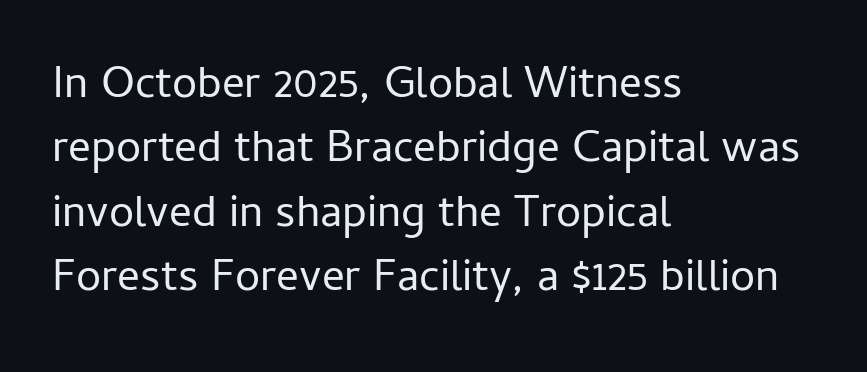
{"serif": "no", "italic": "no", "bold": "no", "weight": "regular", "width": "normal", "stroke_contrast": "low", "x_height": "medium", "monospaced": "no", "underline": "no", "align": "left", "line_spacing": "normal", "line_spacing_ratio": 1.43, "letter_spacing": "normal", "letter_spacing_em": 0.0, "glyph_px": 45}
